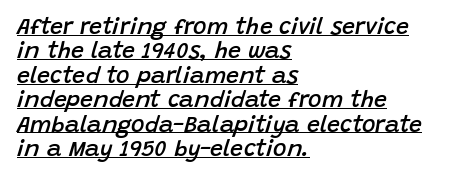
Q: Is the text bold? A: Semi-bold.
Q: Is the text italic (slanted)? A: Yes, it leans right by about 15 degrees.
Q: Is the text underlined? A: Yes.
Q: How is the paragraph aligned? A: Left-aligned.
Q: Is the spacing between letters normal or unusually wide? A: Normal.
Q: Is the spacing between lines tight, normal or loose? A: Tight.
